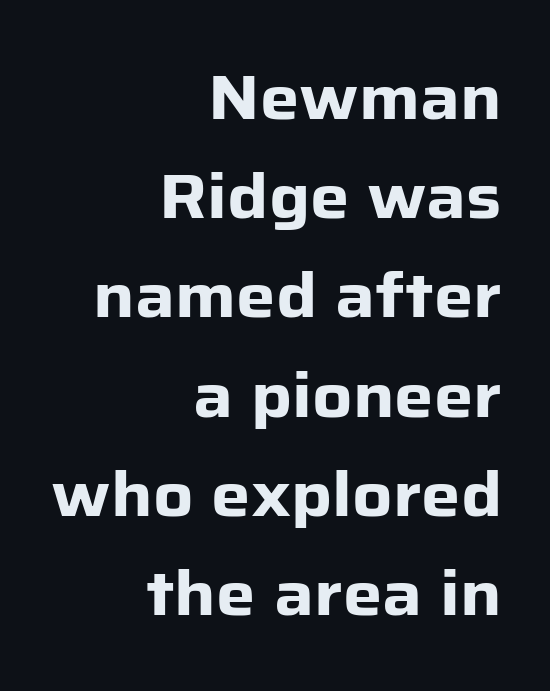
The image shows 62 px heavy sans-serif type, upright; set right-aligned, normal line spacing (1.6x), normal letter spacing, not underlined; low stroke contrast and a medium x-height.
